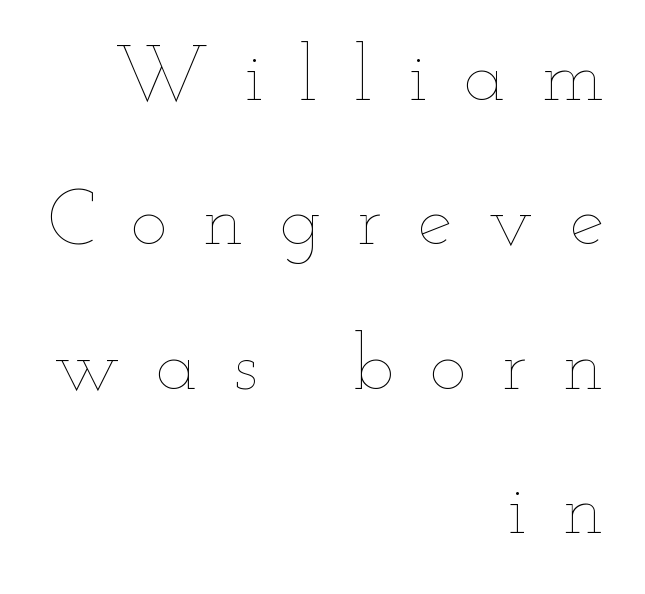
{"italic": "no", "bold": "no", "weight": "thin", "width": "wide", "stroke_contrast": "low", "x_height": "small", "monospaced": "no", "underline": "no", "align": "right", "line_spacing_ratio": 1.85, "letter_spacing": "wide", "letter_spacing_em": 0.46, "glyph_px": 78}
